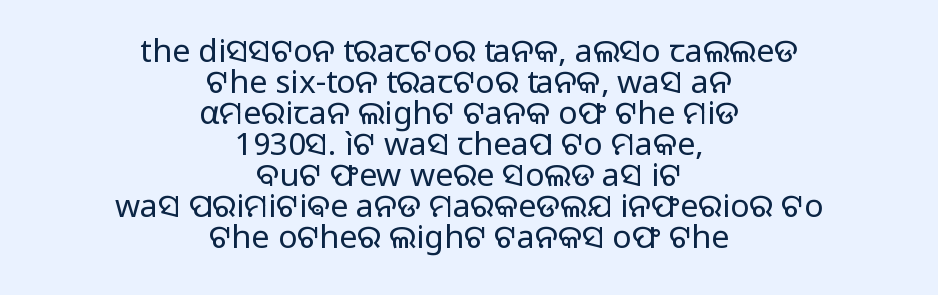
The image shows 32 px regular-weight sans-serif type, upright; set centered, tight line spacing (0.97x), normal letter spacing, not underlined; low stroke contrast and a medium x-height.
